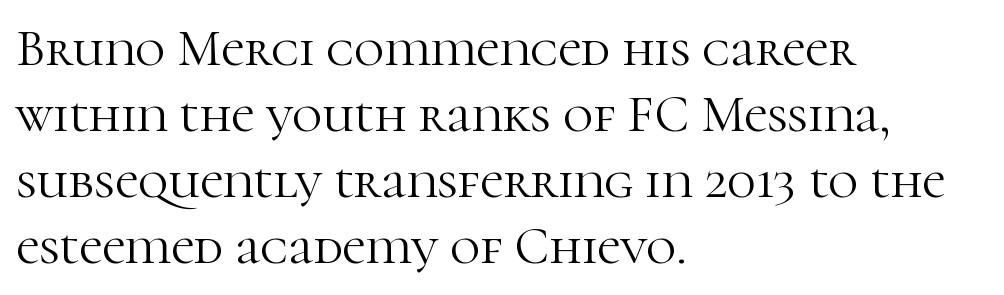
Q: Is the text bold? A: No.
Q: Is the text italic (slanted)? A: No, it is upright.
Q: Is the typeface a serif or a sans-serif typeface? A: Serif.
Q: Is the text underlined? A: No.
Q: How is the paragraph aligned? A: Left-aligned.
Q: Is the spacing between letters normal or unusually wide? A: Normal.
Q: Is the spacing between lines tight, normal or loose? A: Normal.
Q: Width (condensed, normal, or wide)? A: Normal.
Q: Stroke contrast? A: High.
Q: x-height? A: Medium.
Q: Monospaced? A: No.
